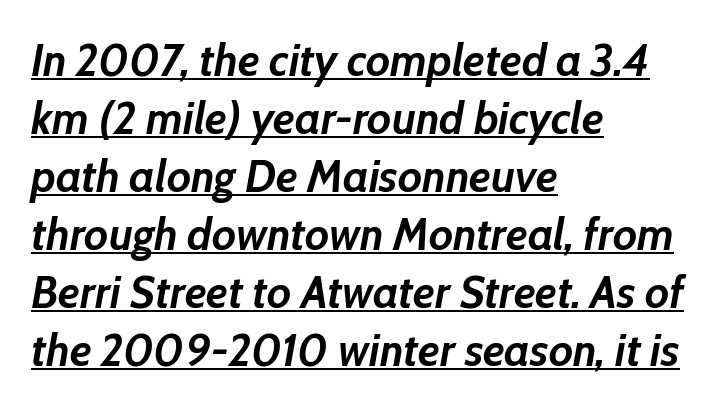
{"italic": "yes", "lean": "right", "slant_degrees": 10, "bold": "yes", "weight": "semibold", "width": "normal", "stroke_contrast": "low", "x_height": "medium", "monospaced": "no", "underline": "yes", "align": "left", "line_spacing": "normal", "line_spacing_ratio": 1.26, "letter_spacing": "normal", "letter_spacing_em": 0.0, "glyph_px": 46}
